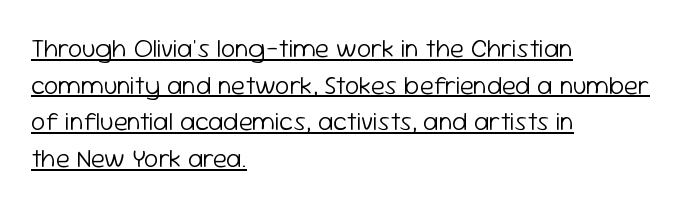
The image shows 26 px text type, upright; set left-aligned, normal line spacing (1.41x), normal letter spacing, underlined.
